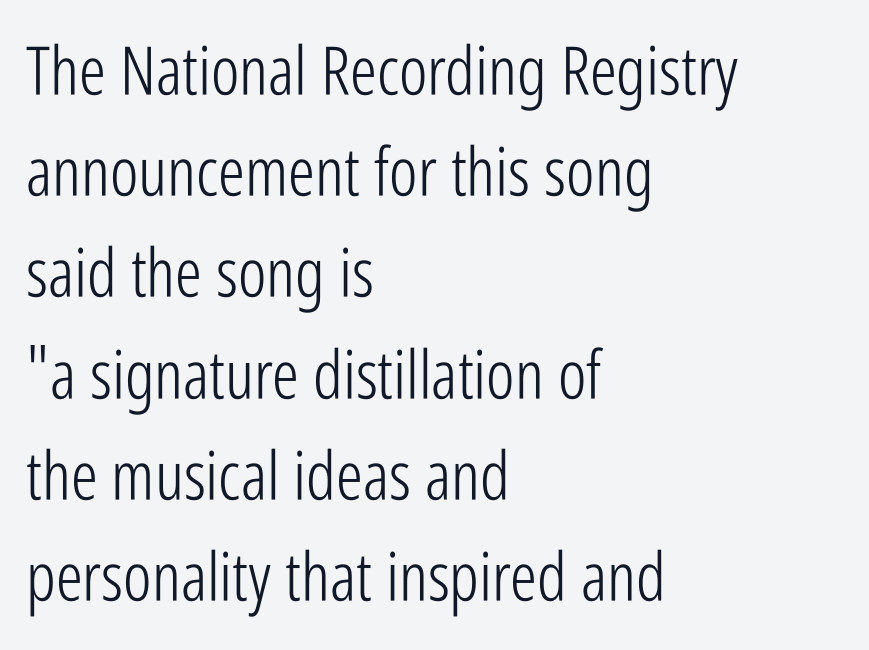
{"serif": "no", "italic": "no", "bold": "no", "weight": "light", "width": "condensed", "stroke_contrast": "low", "x_height": "medium", "monospaced": "no", "underline": "no", "align": "left", "line_spacing": "normal", "line_spacing_ratio": 1.51, "letter_spacing": "normal", "letter_spacing_em": 0.0, "glyph_px": 67}
